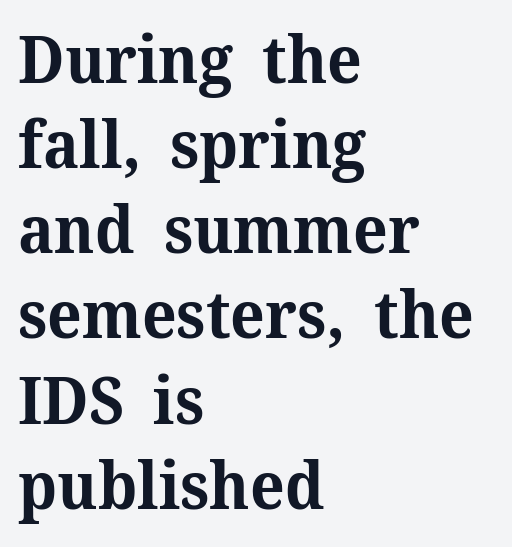
This sample uses an upright cut, with every glyph sitting square on the baseline. Think of a printed novel: that variable character pitch is what you see here. Leading: standard. Compared with a centered layout, this one pins lines to the left instead.
